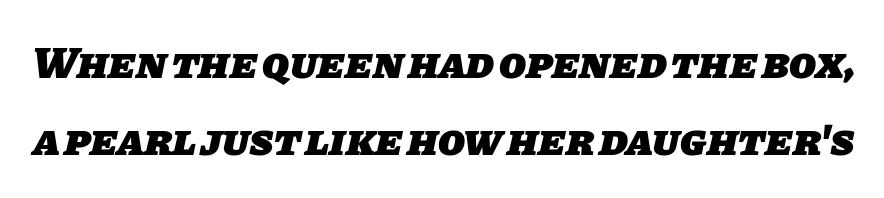
Q: Is the text bold? A: Yes.
Q: Is the typeface a serif or a sans-serif typeface? A: Serif.
Q: Is the text underlined? A: No.
Q: Is the spacing between letters normal or unusually wide? A: Normal.
Q: Width (condensed, normal, or wide)? A: Normal.
Q: Stroke contrast? A: Low.
Q: x-height? A: Large.
Q: Monospaced? A: No.
